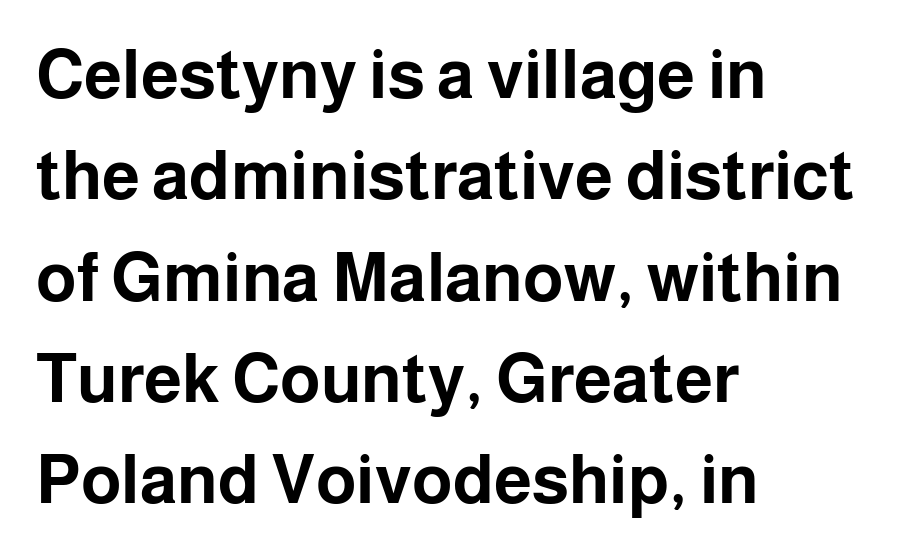
The image shows 68 px bold sans-serif type, upright; set left-aligned, normal line spacing (1.49x), normal letter spacing, not underlined; low stroke contrast and a medium x-height.
